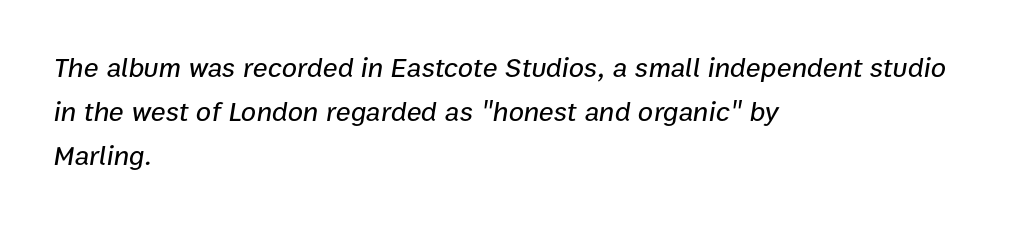
Q: Is the text italic (slanted)? A: Yes, it leans right by about 9 degrees.
Q: Is the text underlined? A: No.
Q: How is the paragraph aligned? A: Left-aligned.
Q: Is the spacing between letters normal or unusually wide? A: Normal.
Q: Is the spacing between lines tight, normal or loose? A: Normal.
Q: Width (condensed, normal, or wide)? A: Normal.
Q: Stroke contrast? A: Low.
Q: x-height? A: Medium.
Q: Monospaced? A: No.
